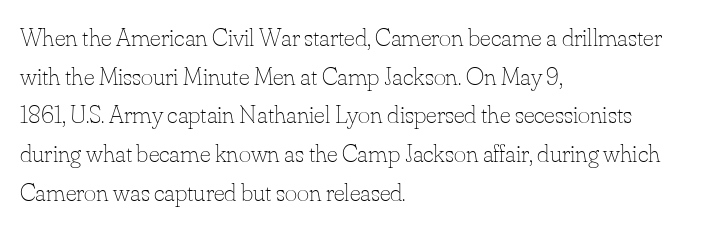
Posture: vertical. The weight tops out at a normal text grade. Words appear dense and cohesive because spacing is normal. If you drew a ruler down the left edge, every line would touch it. Line spacing here is normal. Underline: absent.
